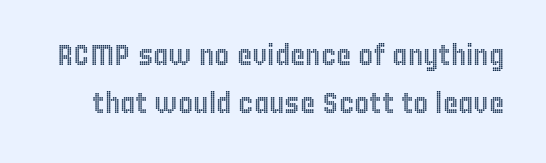
Q: Is the text italic (slanted)? A: No, it is upright.
Q: Is the text underlined? A: No.
Q: Is the spacing between letters normal or unusually wide? A: Normal.
Q: Is the spacing between lines tight, normal or loose? A: Normal.
Q: Width (condensed, normal, or wide)? A: Condensed.
Q: x-height? A: Large.
Q: Monospaced? A: No.
